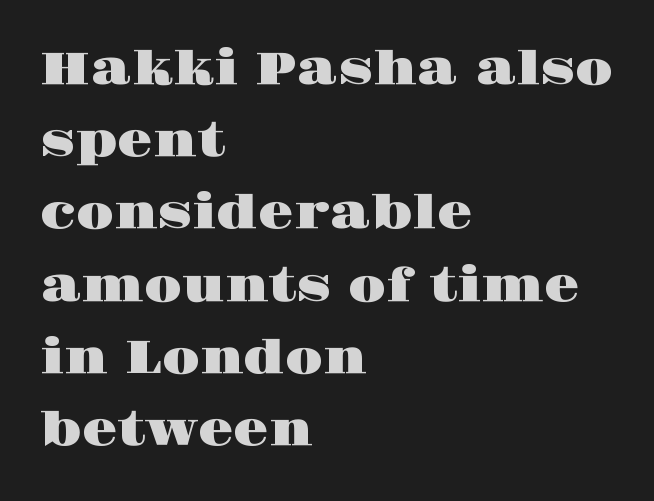
Here the designer chose a conventional face with non-uniform glyph widths. Has an underline been added? It has not. The rendering shows small feet on the letterforms — a serif design. The space between consecutive lines is moderate. Caption: multi-line text, flush left, ragged right.
